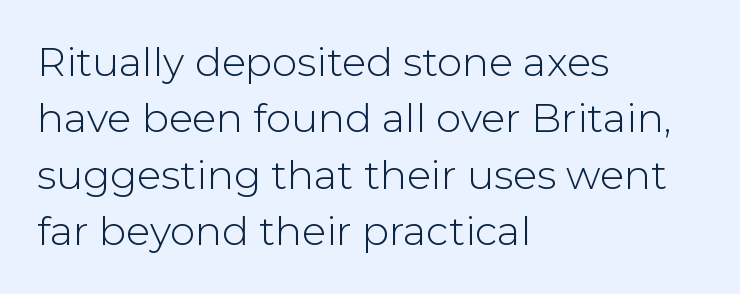
Q: Is the text bold? A: No.
Q: Is the text italic (slanted)? A: No, it is upright.
Q: Is the typeface a serif or a sans-serif typeface? A: Sans-serif.
Q: Is the text underlined? A: No.
Q: How is the paragraph aligned? A: Left-aligned.
Q: Is the spacing between letters normal or unusually wide? A: Normal.
Q: Is the spacing between lines tight, normal or loose? A: Normal.
Q: Width (condensed, normal, or wide)? A: Normal.
Q: Stroke contrast? A: Low.
Q: x-height? A: Medium.
Q: Monospaced? A: No.
